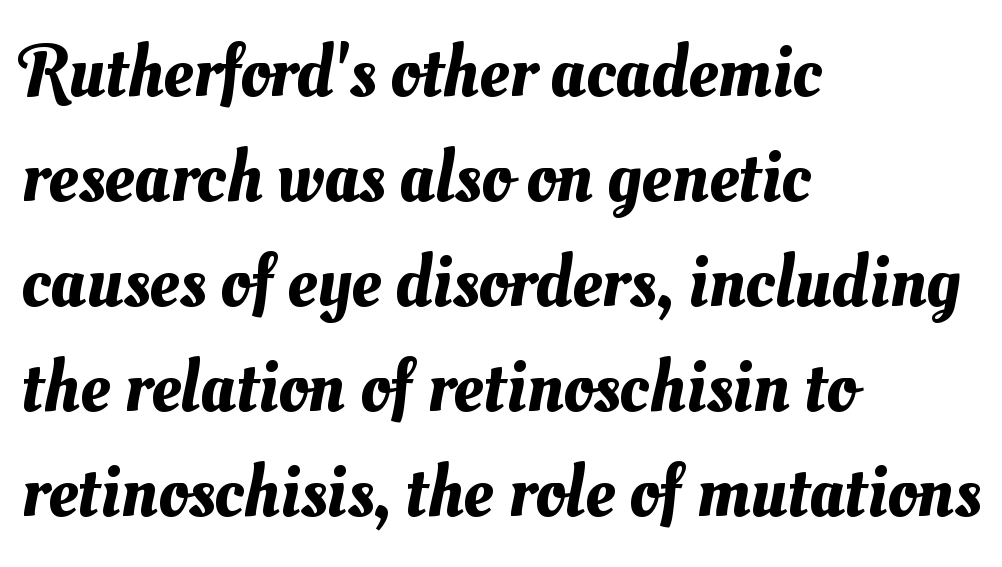
{"width": "normal", "stroke_contrast": "medium", "x_height": "small", "monospaced": "no", "underline": "no", "align": "left", "line_spacing": "normal", "line_spacing_ratio": 1.42, "letter_spacing": "normal", "letter_spacing_em": 0.0, "glyph_px": 74}
